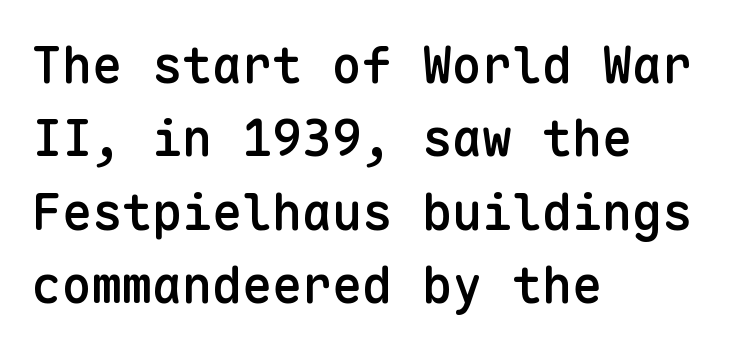
Q: Is the text bold? A: Semi-bold.
Q: Is the text italic (slanted)? A: No, it is upright.
Q: Is the typeface a serif or a sans-serif typeface? A: Sans-serif.
Q: Is the text underlined? A: No.
Q: How is the paragraph aligned? A: Left-aligned.
Q: Is the spacing between letters normal or unusually wide? A: Normal.
Q: Is the spacing between lines tight, normal or loose? A: Normal.
Q: Width (condensed, normal, or wide)? A: Normal.
Q: Stroke contrast? A: Low.
Q: x-height? A: Medium.
Q: Monospaced? A: Yes.
